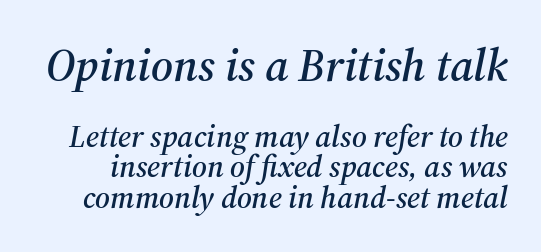
The image shows 46 px serif type, italic (leaning right); set tight line spacing (0.97x), normal letter spacing, not underlined; the first (top) block is 1.48x larger; medium stroke contrast and a medium x-height.
